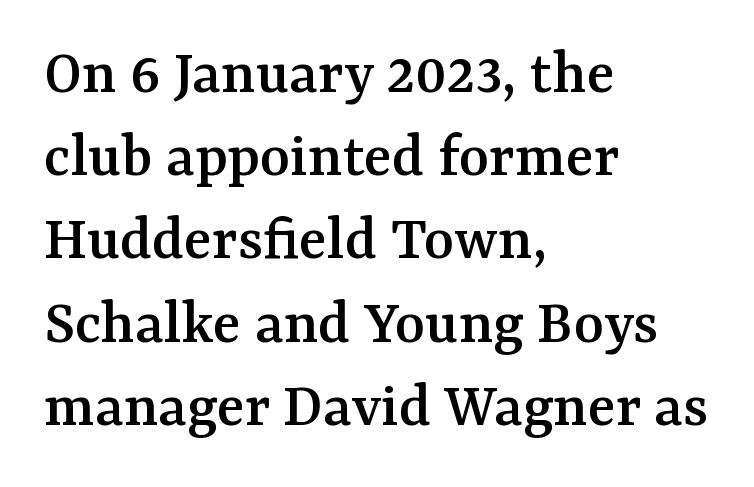
The image shows 65 px serif type, upright; set left-aligned, normal line spacing (1.28x), normal letter spacing, not underlined; medium stroke contrast and a medium x-height.
